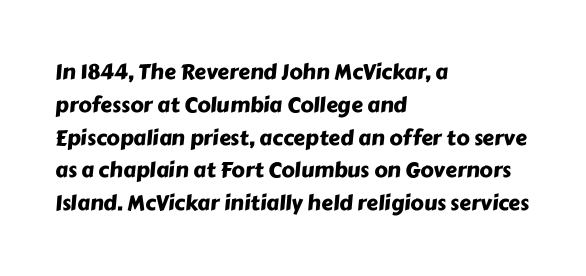
Characters follow at the spacing the type designer built in. Is the block centered? No — it sits flush against the left margin. No word sits above an underline. A typesetter would call this leading conventional body-copy spacing.
